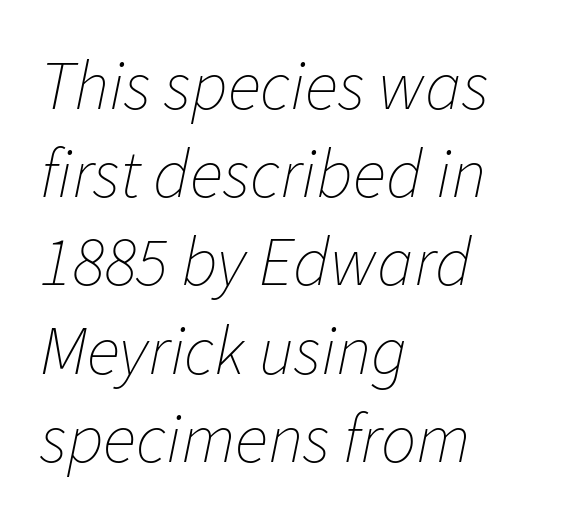
Q: Is the text bold? A: No.
Q: Is the text italic (slanted)? A: Yes, it leans right by about 11 degrees.
Q: Is the text underlined? A: No.
Q: How is the paragraph aligned? A: Left-aligned.
Q: Is the spacing between letters normal or unusually wide? A: Normal.
Q: Is the spacing between lines tight, normal or loose? A: Normal.
Q: Width (condensed, normal, or wide)? A: Normal.
Q: Stroke contrast? A: Low.
Q: x-height? A: Medium.
Q: Monospaced? A: No.
